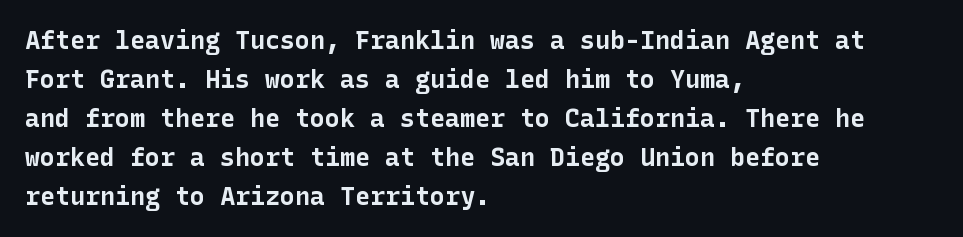
{"italic": "no", "bold": "yes", "underline": "no", "align": "left", "line_spacing": "normal", "line_spacing_ratio": 1.56, "letter_spacing": "normal", "letter_spacing_em": 0.0, "glyph_px": 25}
